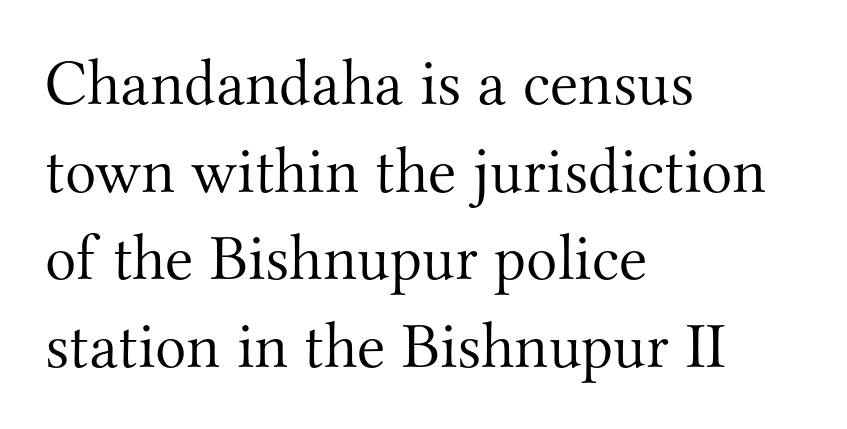
Q: Is the text bold? A: No.
Q: Is the text italic (slanted)? A: No, it is upright.
Q: Is the typeface a serif or a sans-serif typeface? A: Serif.
Q: Is the text underlined? A: No.
Q: How is the paragraph aligned? A: Left-aligned.
Q: Is the spacing between letters normal or unusually wide? A: Normal.
Q: Is the spacing between lines tight, normal or loose? A: Normal.
Q: Width (condensed, normal, or wide)? A: Normal.
Q: Stroke contrast? A: Medium.
Q: x-height? A: Small.
Q: Monospaced? A: No.
